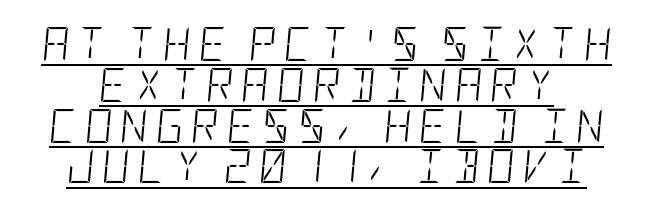
Check the space under the baseline: a stroke is drawn there. Designer's note — italics engaged. The passage shown has open, widely tracked lettering throughout. Heaviness? Minimal to ordinary, like unemphasized prose.
